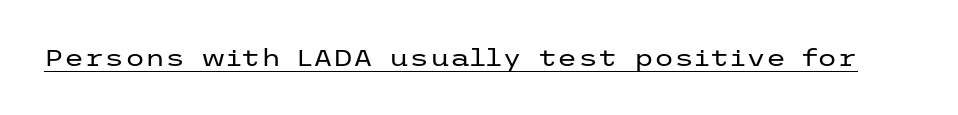
Q: Is the text bold? A: No.
Q: Is the text italic (slanted)? A: No, it is upright.
Q: Is the text underlined? A: Yes.
Q: Is the spacing between letters normal or unusually wide? A: Normal.
